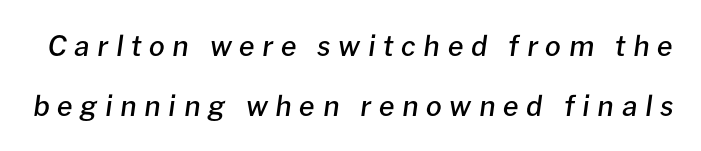
A typesetter would mark this as italic. Character widths vary here, with narrow letters taking less room than wide ones. Honestly, there is no underline to notice here at all. Moderately thickened strokes mark this as semibold type. Airy leading.
